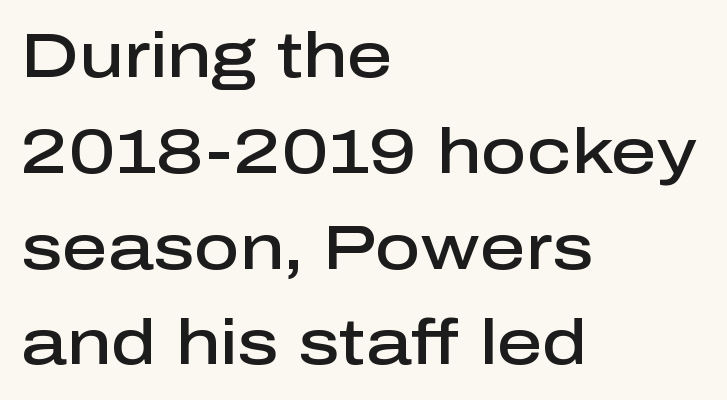
{"serif": "no", "italic": "no", "bold": "semi", "weight": "semibold", "width": "normal", "stroke_contrast": "low", "x_height": "medium", "monospaced": "no", "underline": "no", "align": "left", "line_spacing": "normal", "line_spacing_ratio": 1.52, "letter_spacing": "normal", "letter_spacing_em": 0.0, "glyph_px": 63}
